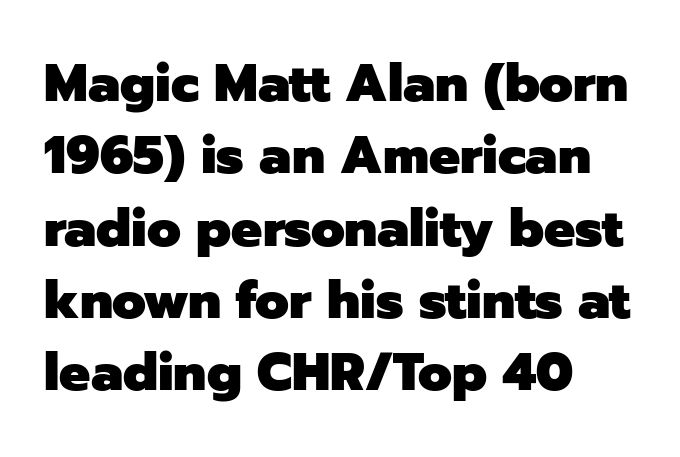
Q: Is the text bold? A: Yes.
Q: Is the text italic (slanted)? A: No, it is upright.
Q: Is the typeface a serif or a sans-serif typeface? A: Sans-serif.
Q: Is the text underlined? A: No.
Q: How is the paragraph aligned? A: Left-aligned.
Q: Is the spacing between letters normal or unusually wide? A: Normal.
Q: Is the spacing between lines tight, normal or loose? A: Normal.
Q: Width (condensed, normal, or wide)? A: Normal.
Q: Stroke contrast? A: Low.
Q: x-height? A: Medium.
Q: Monospaced? A: No.
